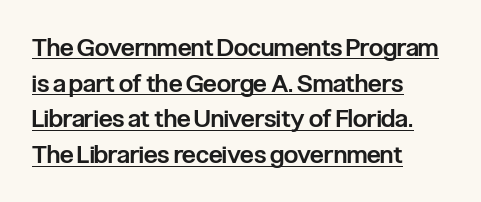
{"italic": "no", "bold": "semi", "underline": "yes", "align": "left", "line_spacing": "normal", "line_spacing_ratio": 1.43, "letter_spacing": "normal", "letter_spacing_em": 0.0, "glyph_px": 25}
